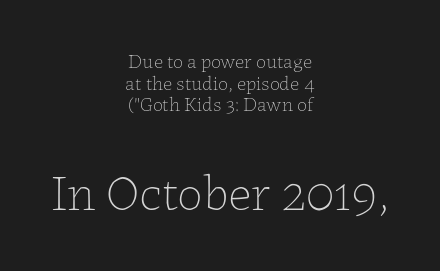
Q: Is the text bold? A: No.
Q: Is the text italic (slanted)? A: No, it is upright.
Q: Is the text underlined? A: No.
Q: How is the paragraph aligned? A: Centered.
Q: Is the spacing between letters normal or unusually wide? A: Normal.
Q: Is the spacing between lines tight, normal or loose? A: Tight.
Q: Which block of text is set in a larger size, the first (top) or the second (bottom)? A: The second (bottom) one.
Q: Width (condensed, normal, or wide)? A: Normal.
Q: Stroke contrast? A: Low.
Q: x-height? A: Medium.
Q: Monospaced? A: No.
